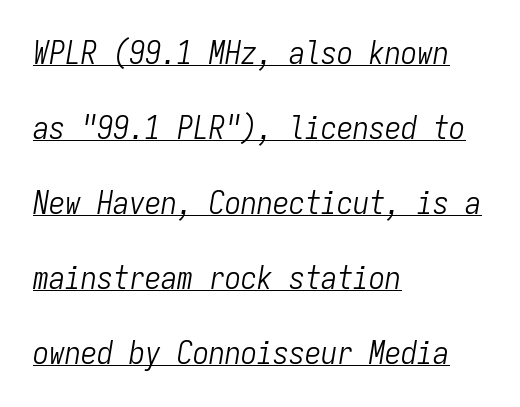
Looking at the ascenders, they clearly lean. These lines stand farther apart than default settings would place them. Looks like terminal output: every glyph gets an equal slot. Ink coverage per letter is moderate at most. You could call the tracking neutral — neither tight nor loose. Decoration check: the copy is underlined.
